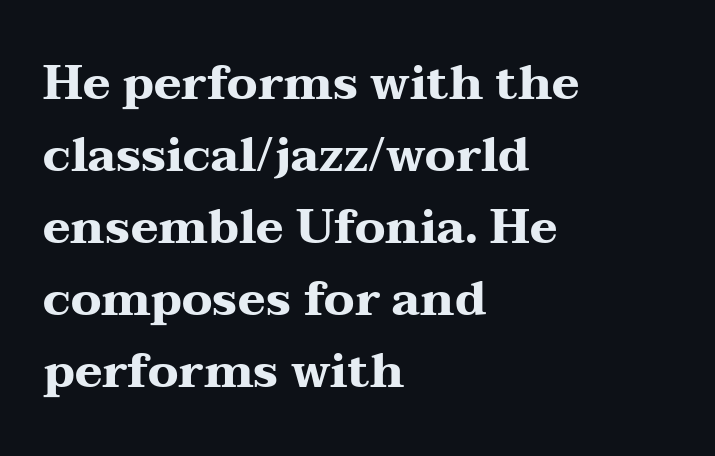
Q: Is the text bold? A: Yes.
Q: Is the text italic (slanted)? A: No, it is upright.
Q: Is the typeface a serif or a sans-serif typeface? A: Serif.
Q: Is the text underlined? A: No.
Q: How is the paragraph aligned? A: Left-aligned.
Q: Is the spacing between letters normal or unusually wide? A: Normal.
Q: Is the spacing between lines tight, normal or loose? A: Normal.
Q: Width (condensed, normal, or wide)? A: Wide.
Q: Stroke contrast? A: Medium.
Q: x-height? A: Medium.
Q: Monospaced? A: No.
